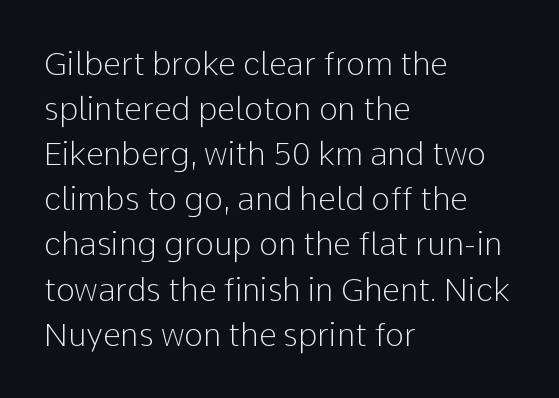
{"serif": "no", "italic": "no", "bold": "no", "weight": "light", "width": "normal", "stroke_contrast": "low", "x_height": "medium", "monospaced": "no", "underline": "no", "align": "left", "line_spacing": "normal", "line_spacing_ratio": 1.41, "letter_spacing": "normal", "letter_spacing_em": 0.0, "glyph_px": 32}
